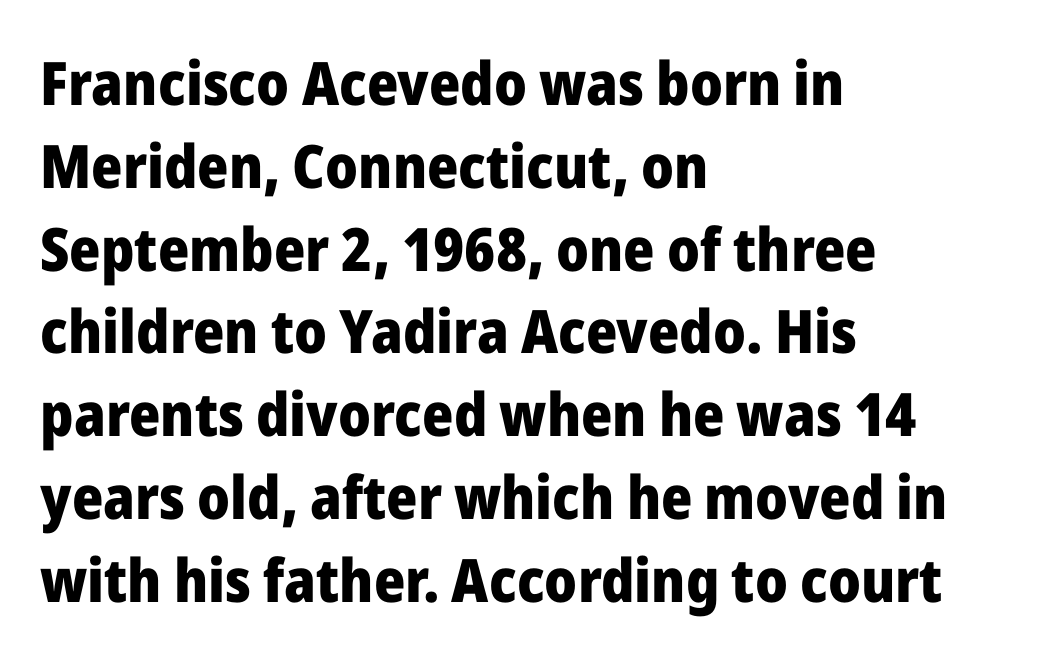
{"serif": "no", "italic": "no", "bold": "yes", "weight": "heavy", "width": "normal", "stroke_contrast": "low", "x_height": "medium", "monospaced": "no", "underline": "no", "align": "left", "line_spacing": "normal", "line_spacing_ratio": 1.38, "letter_spacing": "normal", "letter_spacing_em": 0.0, "glyph_px": 60}
